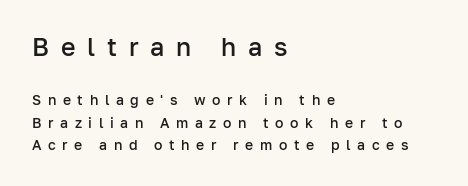
{"italic": "no", "bold": "semi", "underline": "no", "align": "left", "line_spacing": "normal", "line_spacing_ratio": 1.58, "letter_spacing": "wide", "letter_spacing_em": 0.47, "larger_block": "first", "size_ratio": 1.79, "glyph_px": 25}
